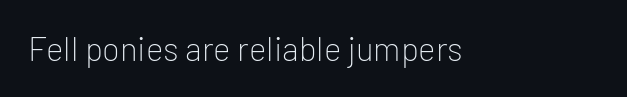
{"serif": "no", "italic": "no", "bold": "no", "weight": "light", "width": "normal", "stroke_contrast": "low", "x_height": "medium", "monospaced": "no", "underline": "no", "letter_spacing": "normal", "letter_spacing_em": 0.0, "glyph_px": 33}
